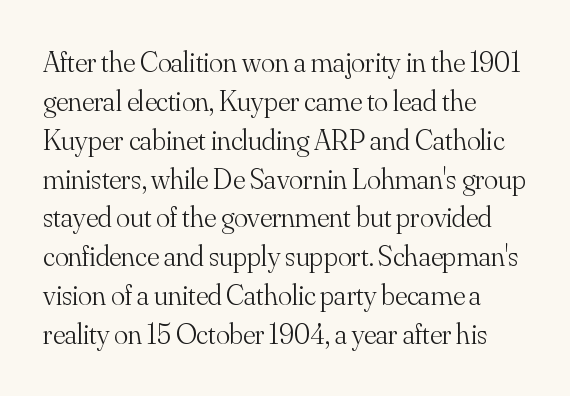
Q: Is the text bold? A: No.
Q: Is the text italic (slanted)? A: No, it is upright.
Q: Is the typeface a serif or a sans-serif typeface? A: Serif.
Q: Is the text underlined? A: No.
Q: How is the paragraph aligned? A: Left-aligned.
Q: Is the spacing between letters normal or unusually wide? A: Normal.
Q: Is the spacing between lines tight, normal or loose? A: Normal.
Q: Width (condensed, normal, or wide)? A: Normal.
Q: Stroke contrast? A: Medium.
Q: x-height? A: Small.
Q: Monospaced? A: No.
